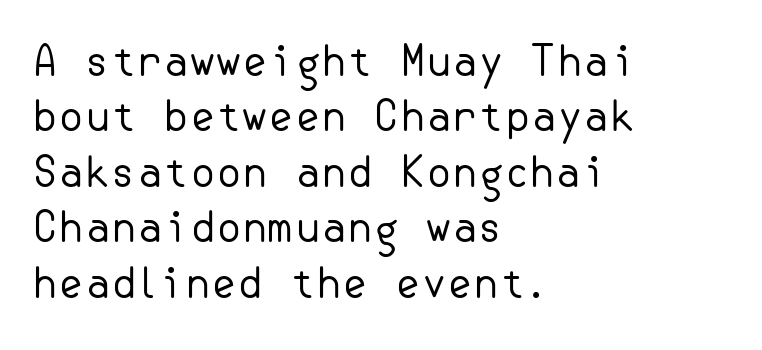
Is the letter spacing exaggerated? No — it looks like the ordinary default. Successive baselines arrive at the customary interval. Unlike a traditional serif, this face leaves its strokes unadorned. Leftover space on each line is placed entirely after the last word. Characters remain perfectly vertical along every line.
